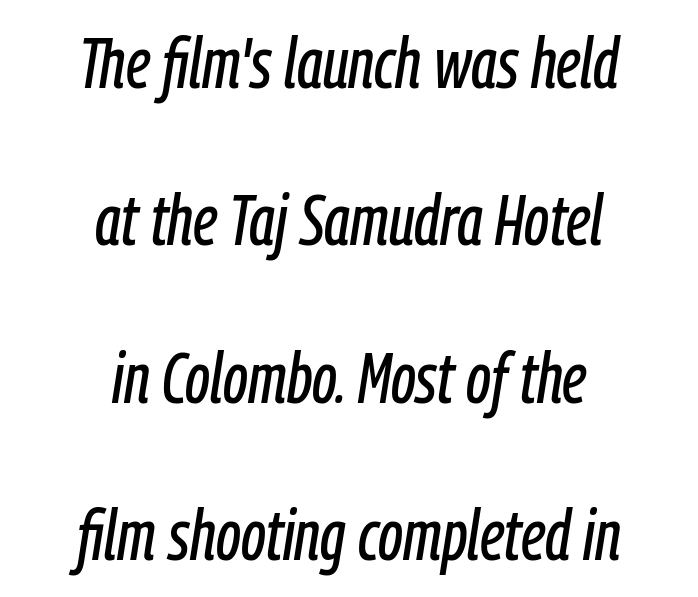
Q: Is the text italic (slanted)? A: Yes, it leans right by about 9 degrees.
Q: Is the text underlined? A: No.
Q: How is the paragraph aligned? A: Centered.
Q: Is the spacing between letters normal or unusually wide? A: Normal.
Q: Is the spacing between lines tight, normal or loose? A: Loose.
Q: Width (condensed, normal, or wide)? A: Condensed.
Q: Stroke contrast? A: Low.
Q: x-height? A: Medium.
Q: Monospaced? A: No.
